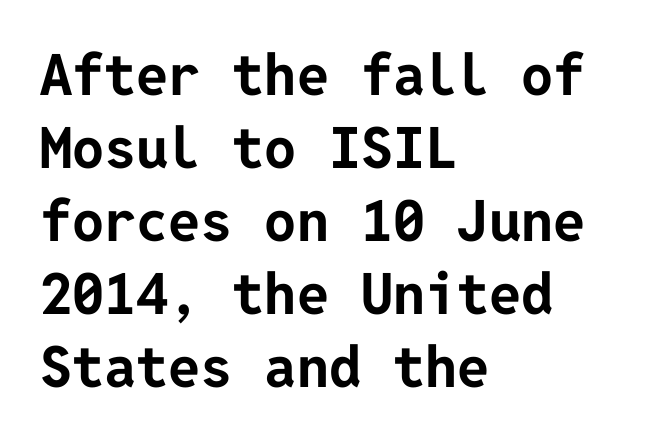
Regular leading. The letters sit at their default tracking, neither squeezed nor spread. The lines are quadded left. Unmarked baselines from the first word to the last.
